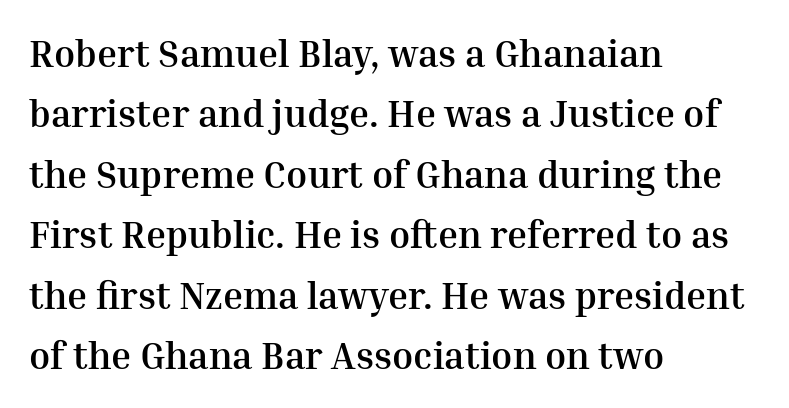
Q: Is the text bold? A: Yes.
Q: Is the text italic (slanted)? A: No, it is upright.
Q: Is the typeface a serif or a sans-serif typeface? A: Serif.
Q: Is the text underlined? A: No.
Q: How is the paragraph aligned? A: Left-aligned.
Q: Is the spacing between letters normal or unusually wide? A: Normal.
Q: Is the spacing between lines tight, normal or loose? A: Normal.
Q: Width (condensed, normal, or wide)? A: Normal.
Q: Stroke contrast? A: Medium.
Q: x-height? A: Medium.
Q: Monospaced? A: No.
